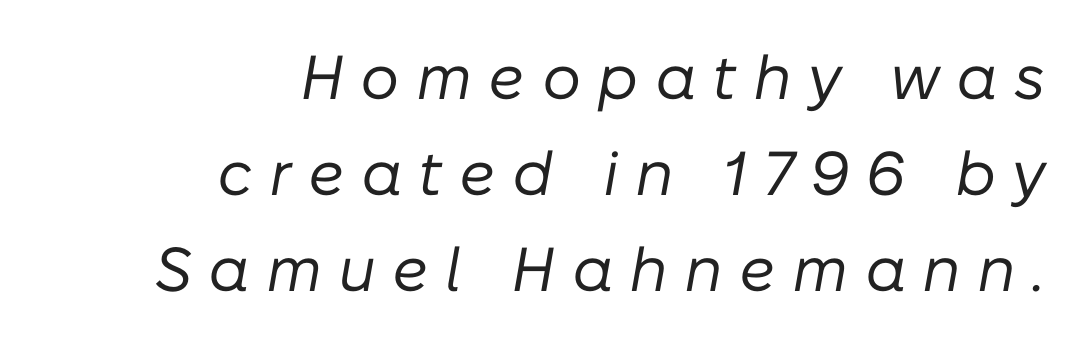
{"italic": "yes", "lean": "right", "slant_degrees": 10, "bold": "no", "weight": "regular", "width": "normal", "stroke_contrast": "low", "x_height": "medium", "monospaced": "no", "underline": "no", "align": "right", "line_spacing": "normal", "line_spacing_ratio": 1.55, "letter_spacing": "wide", "letter_spacing_em": 0.26, "glyph_px": 62}
